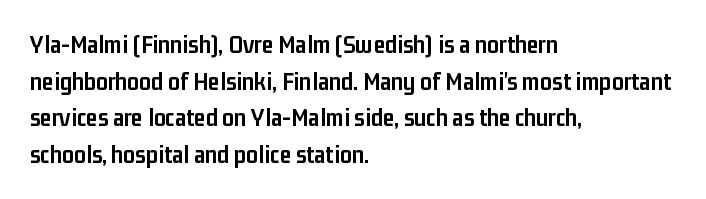
Caption: multi-line text, flush left, ragged right. Look at the tracking — it's just the regular setting, nothing added. Upright lettering throughout. The passage shown is emphatically bold. The passage shown is not underscored anywhere.
